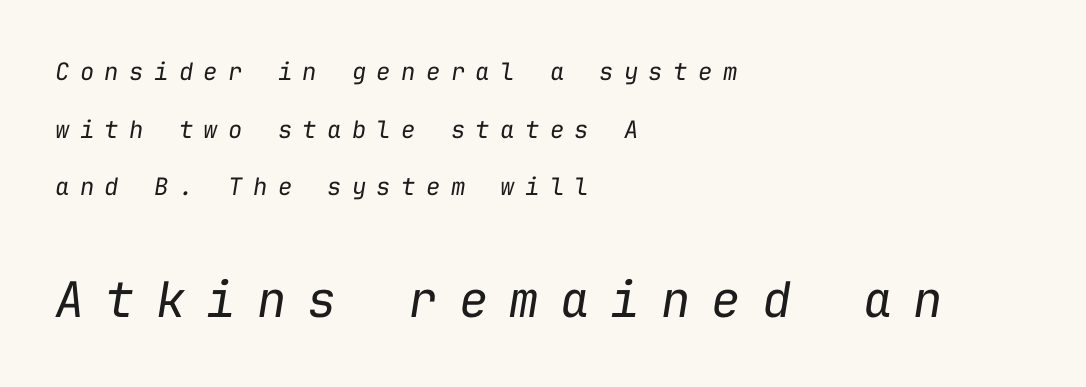
{"italic": "yes", "lean": "right", "slant_degrees": 9, "bold": "no", "weight": "regular", "width": "normal", "stroke_contrast": "low", "x_height": "medium", "monospaced": "yes", "underline": "no", "align": "left", "line_spacing": "loose", "line_spacing_ratio": 2.4, "letter_spacing": "wide", "letter_spacing_em": 0.43, "larger_block": "second", "size_ratio": 2.04, "glyph_px": 49}
